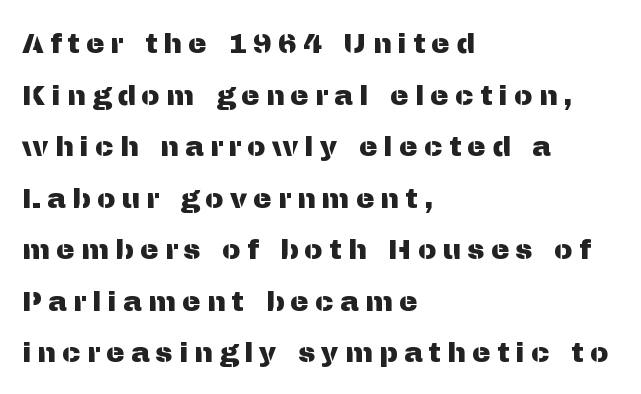
Q: Is the text italic (slanted)? A: No, it is upright.
Q: Is the typeface a serif or a sans-serif typeface? A: Sans-serif.
Q: Is the text underlined? A: No.
Q: How is the paragraph aligned? A: Left-aligned.
Q: Is the spacing between letters normal or unusually wide? A: Unusually wide.
Q: Width (condensed, normal, or wide)? A: Normal.
Q: Stroke contrast? A: Medium.
Q: x-height? A: Medium.
Q: Monospaced? A: No.
